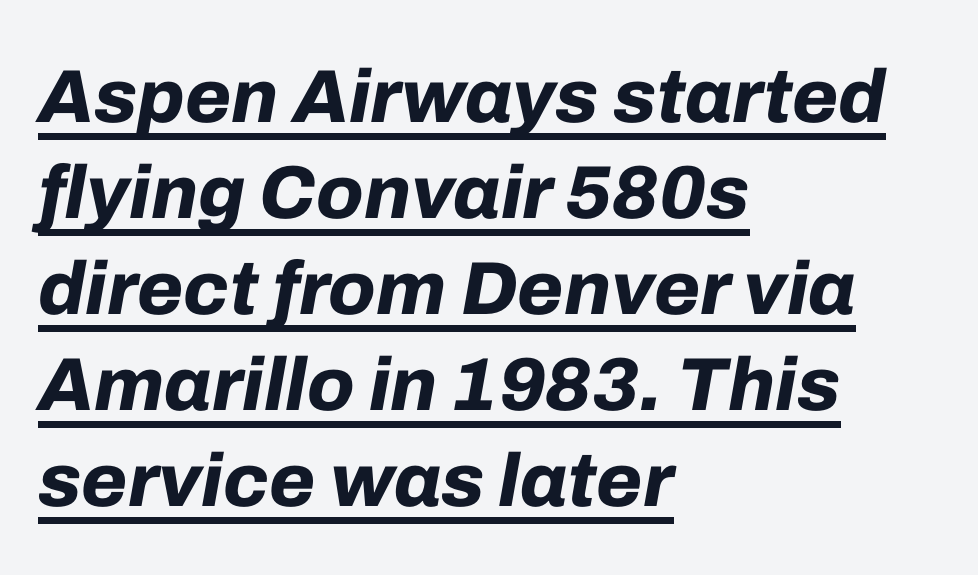
{"italic": "yes", "lean": "right", "slant_degrees": 10, "bold": "yes", "weight": "bold", "width": "normal", "stroke_contrast": "low", "x_height": "medium", "monospaced": "no", "underline": "yes", "align": "left", "line_spacing": "normal", "line_spacing_ratio": 1.28, "letter_spacing": "normal", "letter_spacing_em": 0.0, "glyph_px": 75}
